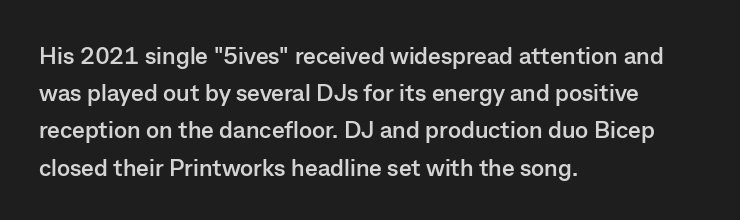
{"italic": "no", "bold": "yes", "underline": "no", "align": "left", "line_spacing": "normal", "line_spacing_ratio": 1.55, "letter_spacing": "normal", "letter_spacing_em": 0.0, "glyph_px": 24}
